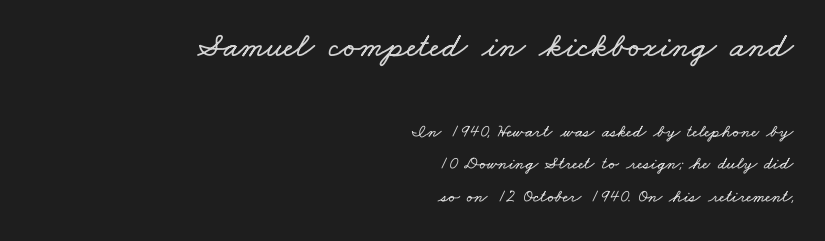
{"width": "wide", "stroke_contrast": "low", "x_height": "small", "monospaced": "no", "underline": "no", "align": "right", "line_spacing_ratio": 1.82, "letter_spacing": "normal", "letter_spacing_em": 0.0, "larger_block": "first", "size_ratio": 1.94, "glyph_px": 35}
